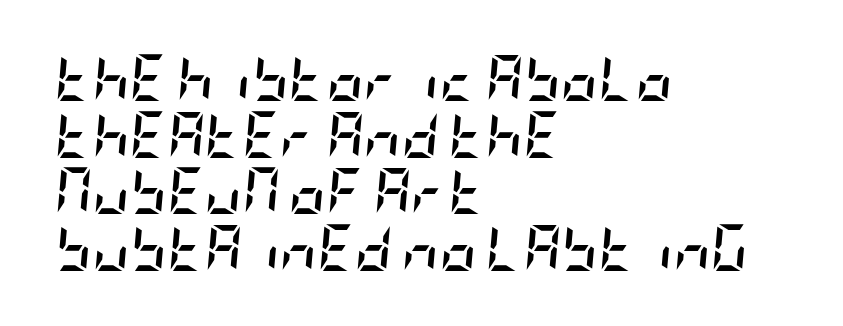
{"italic": "yes", "lean": "right", "slant_degrees": 5, "bold": "yes", "weight": "semibold", "width": "condensed", "stroke_contrast": "low", "x_height": "large", "underline": "no", "align": "left", "line_spacing_ratio": 1.23, "letter_spacing": "normal", "letter_spacing_em": 0.0, "glyph_px": 46}
